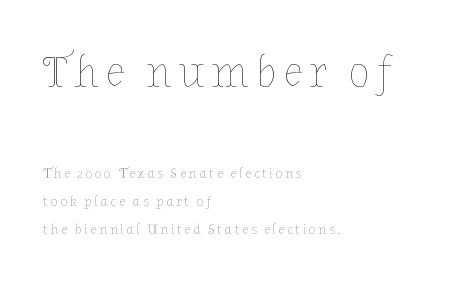
This is the regular roman posture of the typeface. The face used here is proportionally spaced, like ordinary book or web type. No chunkiness to these letters — they're not bold. Short and long lines alike share a common starting point at left. Just letters on the line, the space beneath them empty.
